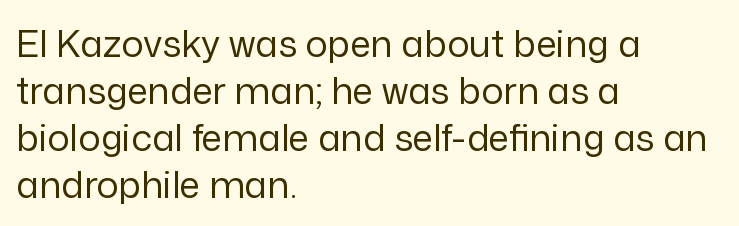
Q: Is the text bold? A: No.
Q: Is the text italic (slanted)? A: No, it is upright.
Q: Is the typeface a serif or a sans-serif typeface? A: Sans-serif.
Q: Is the text underlined? A: No.
Q: How is the paragraph aligned? A: Left-aligned.
Q: Is the spacing between letters normal or unusually wide? A: Normal.
Q: Is the spacing between lines tight, normal or loose? A: Normal.
Q: Width (condensed, normal, or wide)? A: Normal.
Q: Stroke contrast? A: Low.
Q: x-height? A: Medium.
Q: Monospaced? A: No.
